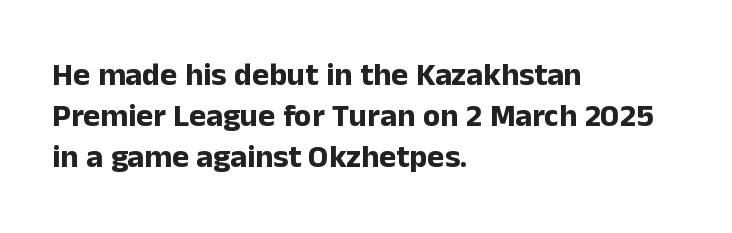
Baseline-to-baseline distance is the conventional proportion of letter height. Looks like regular typesetting: each glyph gets only the width it needs. Horizontal alignment here is leftward, the default for most running prose. Caption: bold face, heavy strokes. Short note: letters normally spaced.
